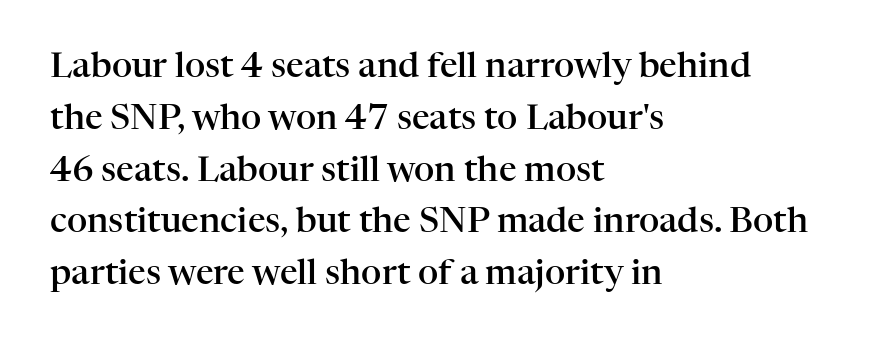
Q: Is the text bold? A: Semi-bold.
Q: Is the text italic (slanted)? A: No, it is upright.
Q: Is the typeface a serif or a sans-serif typeface? A: Serif.
Q: Is the text underlined? A: No.
Q: How is the paragraph aligned? A: Left-aligned.
Q: Is the spacing between letters normal or unusually wide? A: Normal.
Q: Is the spacing between lines tight, normal or loose? A: Normal.
Q: Width (condensed, normal, or wide)? A: Normal.
Q: Stroke contrast? A: High.
Q: x-height? A: Medium.
Q: Monospaced? A: No.
